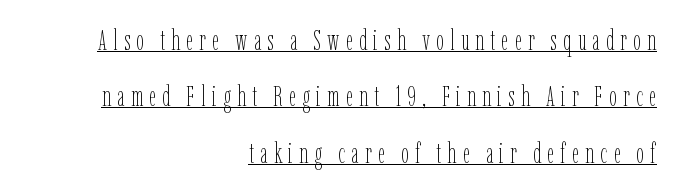
{"italic": "no", "bold": "no", "weight": "thin", "width": "condensed", "stroke_contrast": "low", "x_height": "medium", "monospaced": "no", "underline": "yes", "align": "right", "line_spacing": "loose", "line_spacing_ratio": 2.01, "letter_spacing": "wide", "letter_spacing_em": 0.22, "glyph_px": 28}
